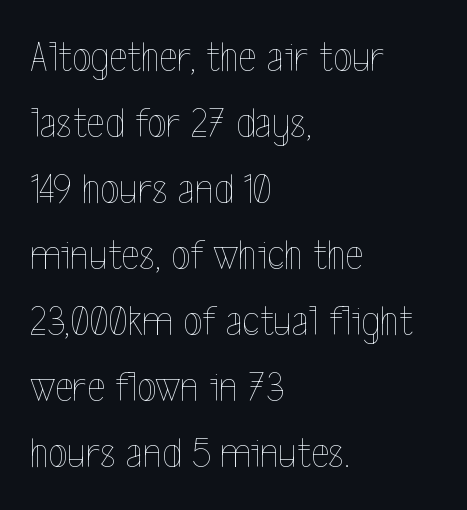
The image shows 44 px thin, condensed type, upright; set left-aligned, normal line spacing (1.5x), normal letter spacing, not underlined; a medium x-height.
